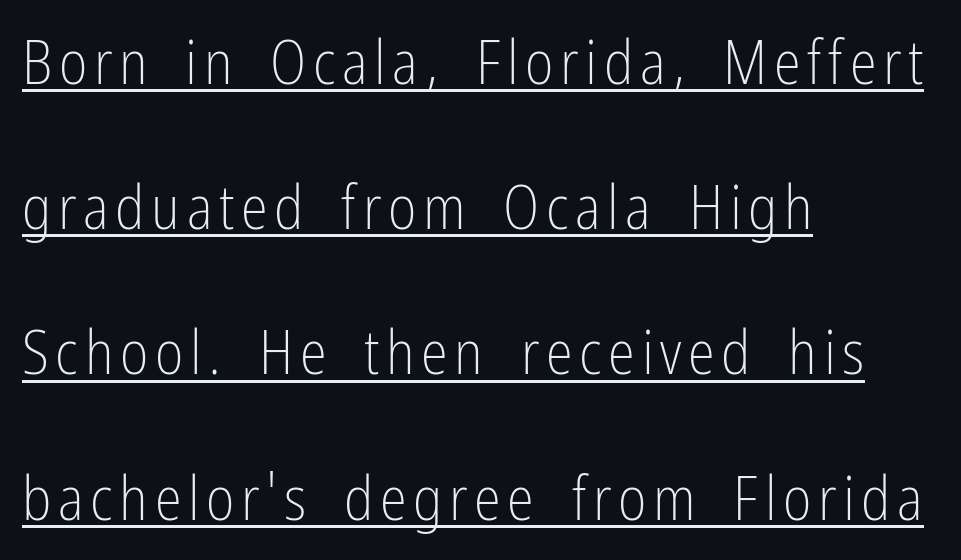
The image shows 61 px light, condensed sans-serif type, upright; set left-aligned, loose line spacing (2.38x), underlined; low stroke contrast and a medium x-height.
